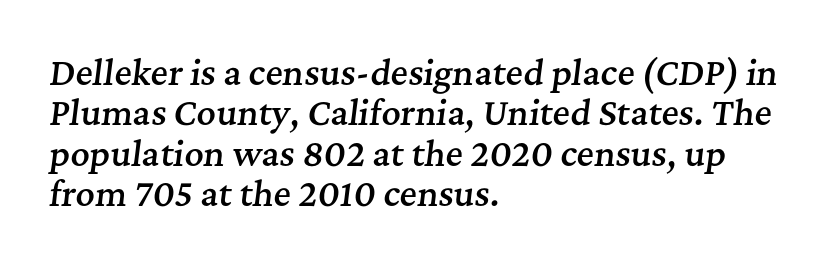
The image shows 33 px semibold serif type, italic (leaning right); set left-aligned, line spacing 1.22x, normal letter spacing, not underlined; medium stroke contrast and a medium x-height.
